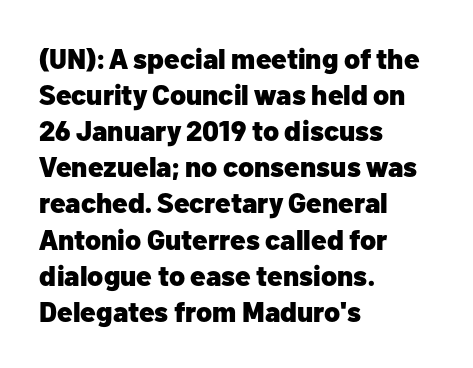
The image shows 28 px heavy sans-serif type, upright; set left-aligned, normal line spacing (1.29x), normal letter spacing, not underlined; low stroke contrast and a medium x-height.
